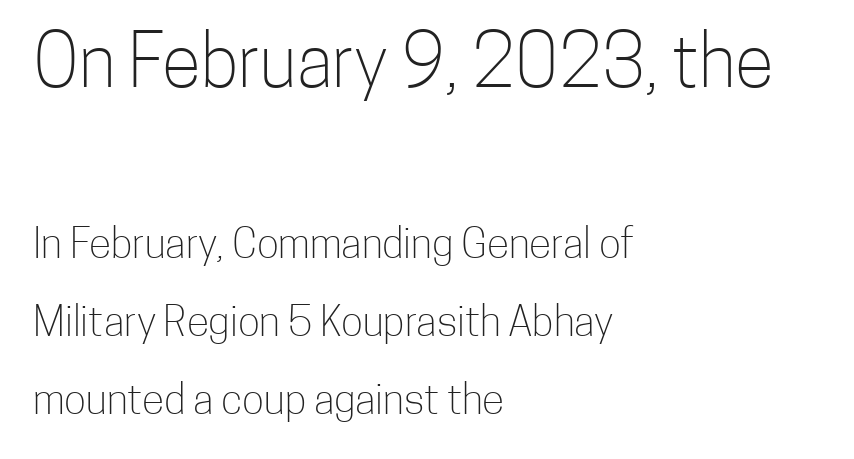
Q: Is the text bold? A: No.
Q: Is the text italic (slanted)? A: No, it is upright.
Q: Is the typeface a serif or a sans-serif typeface? A: Sans-serif.
Q: Is the text underlined? A: No.
Q: How is the paragraph aligned? A: Left-aligned.
Q: Is the spacing between letters normal or unusually wide? A: Normal.
Q: Is the spacing between lines tight, normal or loose? A: Loose.
Q: Which block of text is set in a larger size, the first (top) or the second (bottom)? A: The first (top) one.
Q: Width (condensed, normal, or wide)? A: Condensed.
Q: Stroke contrast? A: Low.
Q: x-height? A: Medium.
Q: Monospaced? A: No.
